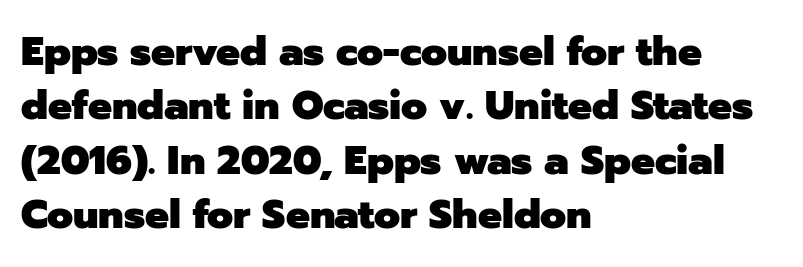
These lines are set flush left with a ragged right edge. I'd describe the lettering as bold — thick and assertive. The typeface chosen for these lines omits serifs. A typesetter would call this zero additional tracking. Vertically, the passage feels balanced, rows spaced as you'd expect. The strip under each line holds only bare page.
